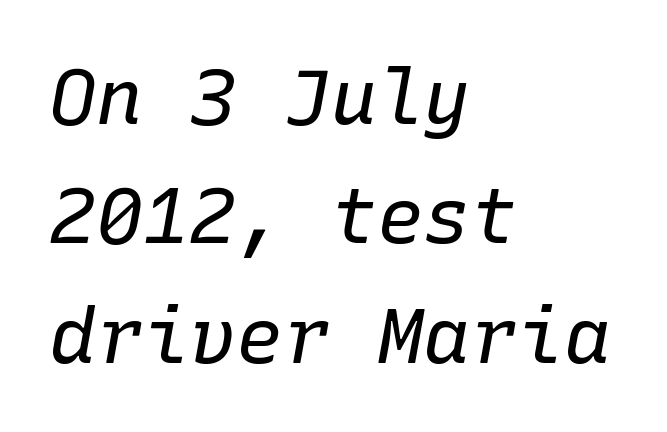
The image shows 78 px regular-weight type, italic (leaning right), monospaced; set left-aligned, normal line spacing (1.53x), normal letter spacing, not underlined; low stroke contrast and a medium x-height.
